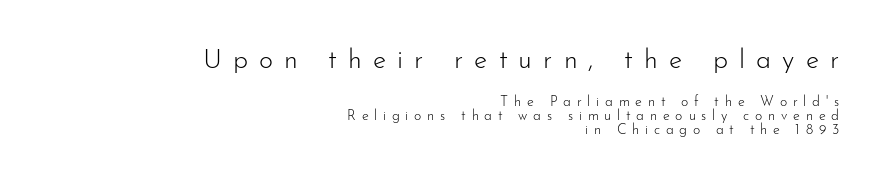
{"italic": "no", "bold": "no", "underline": "no", "align": "right", "line_spacing": "tight", "line_spacing_ratio": 0.99, "letter_spacing": "wide", "letter_spacing_em": 0.41, "larger_block": "first", "size_ratio": 1.93, "glyph_px": 27}
